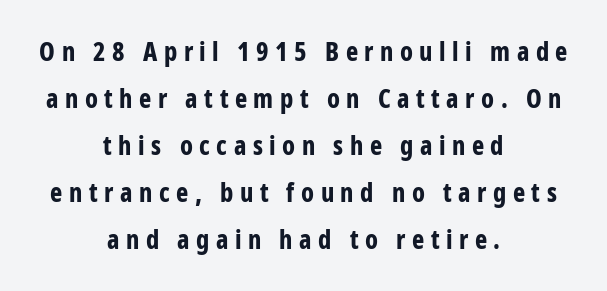
The whitespace from short lines is split evenly between both sides. Bold? Absolutely — the strokes are thick and heavy. You could only call the tracking loose — the letters float apart. The letters stand straight up with perfectly vertical stems. Honestly, there is no underline to notice here at all.
